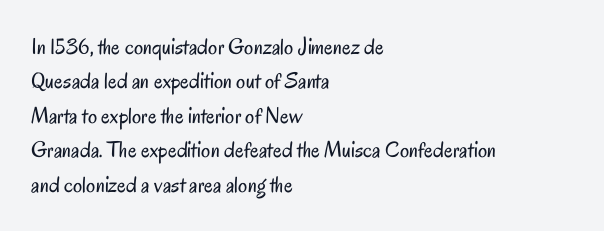
{"italic": "no", "bold": "no", "underline": "no", "align": "left", "line_spacing": "normal", "line_spacing_ratio": 1.5, "letter_spacing": "normal", "letter_spacing_em": 0.0, "glyph_px": 23}
